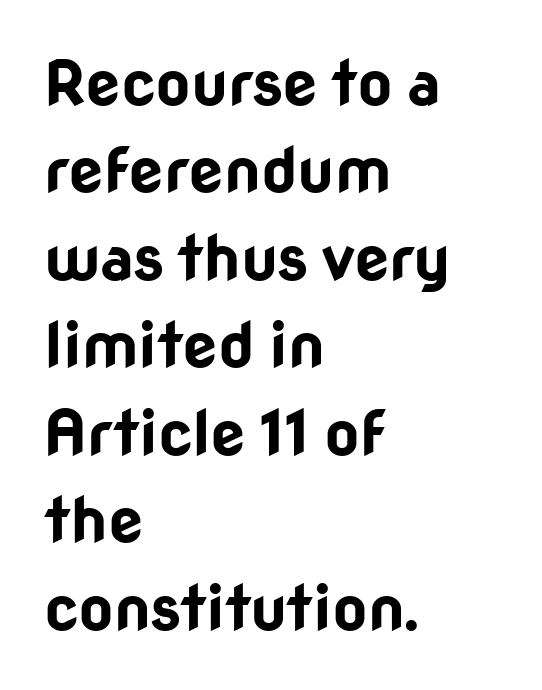
The image shows 62 px bold sans-serif type, upright; set left-aligned, normal line spacing (1.41x), normal letter spacing, not underlined; low stroke contrast and a medium x-height.
